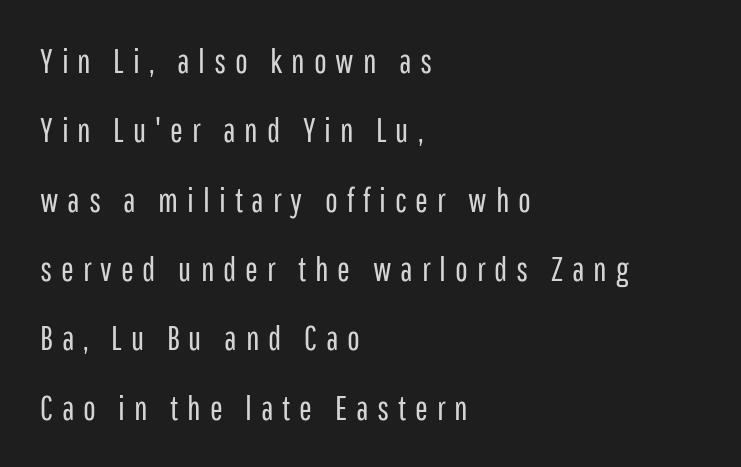
Q: Is the text bold? A: No.
Q: Is the text italic (slanted)? A: No, it is upright.
Q: Is the typeface a serif or a sans-serif typeface? A: Sans-serif.
Q: Is the text underlined? A: No.
Q: How is the paragraph aligned? A: Left-aligned.
Q: Is the spacing between letters normal or unusually wide? A: Unusually wide.
Q: Is the spacing between lines tight, normal or loose? A: Loose.
Q: Width (condensed, normal, or wide)? A: Condensed.
Q: Stroke contrast? A: Low.
Q: x-height? A: Medium.
Q: Monospaced? A: No.
